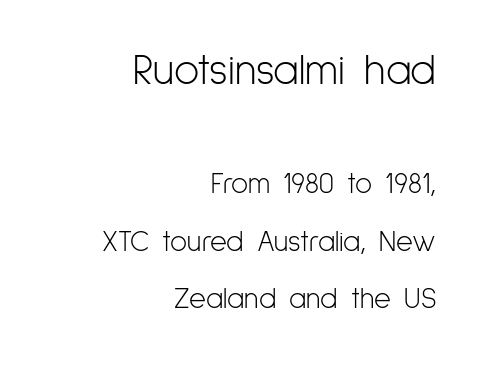
Q: Is the text bold? A: No.
Q: Is the text italic (slanted)? A: No, it is upright.
Q: Is the typeface a serif or a sans-serif typeface? A: Sans-serif.
Q: Is the text underlined? A: No.
Q: How is the paragraph aligned? A: Right-aligned.
Q: Is the spacing between letters normal or unusually wide? A: Normal.
Q: Is the spacing between lines tight, normal or loose? A: Loose.
Q: Which block of text is set in a larger size, the first (top) or the second (bottom)? A: The first (top) one.
Q: Width (condensed, normal, or wide)? A: Condensed.
Q: Stroke contrast? A: Low.
Q: x-height? A: Medium.
Q: Monospaced? A: No.
